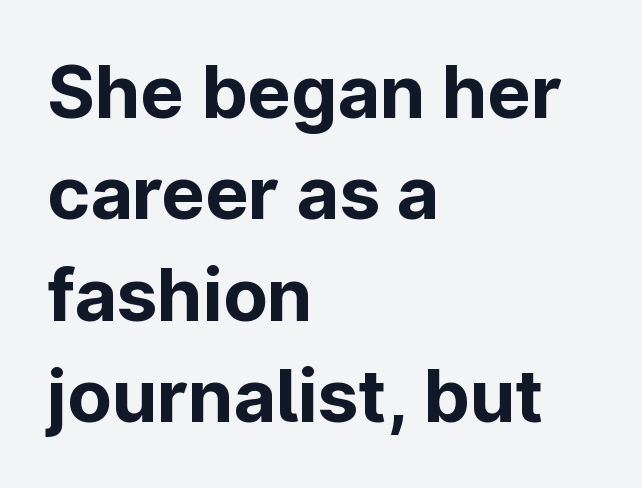
{"serif": "no", "italic": "no", "bold": "yes", "weight": "bold", "width": "normal", "stroke_contrast": "low", "x_height": "medium", "monospaced": "no", "underline": "no", "align": "left", "line_spacing": "normal", "line_spacing_ratio": 1.39, "letter_spacing": "normal", "letter_spacing_em": 0.0, "glyph_px": 73}
